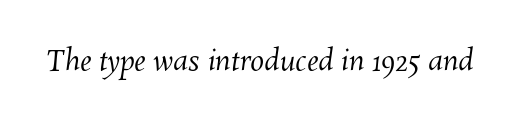
The typesetting does not lean heavy: it is not bold. The space beneath each line is pristine and unruled. Here the designer chose a conventional face with non-uniform glyph widths. The horizontal fit of the characters is conventional and even.
